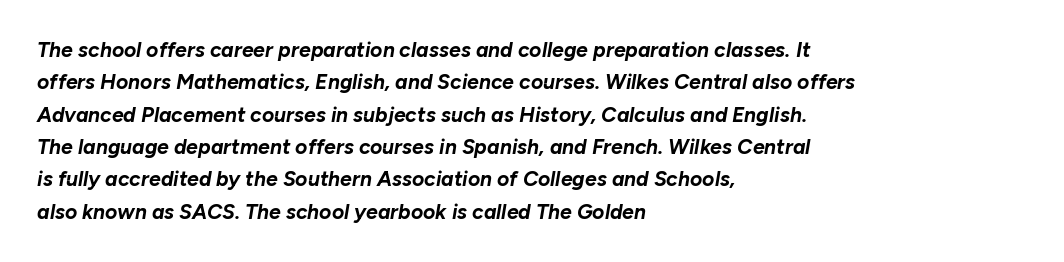
Does the copy run flush right? No — it runs flush left. In terms of weight, the rendering is a true, heavy bold. Posture: slanted. In terms of leading, this rendering sits right in the middle. A bare baseline throughout the passage.
